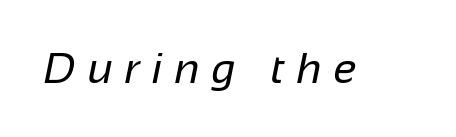
These lines are rendered in a variable-pitch font. Characters follow at a spacing far wider than the type designer built in. Nobody drew a line under any word here. Think standard paragraph weight, or any step lighter than that. Nope, no serifs anywhere on these letters.
